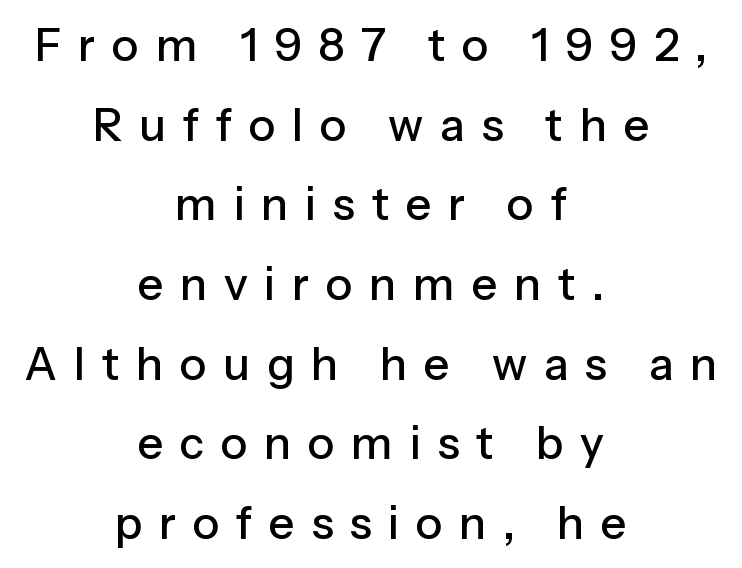
The image shows 45 px sans-serif type, upright; set centered, line spacing 1.77x, unusually wide letter spacing (+0.37 em), not underlined; low stroke contrast and a medium x-height.
